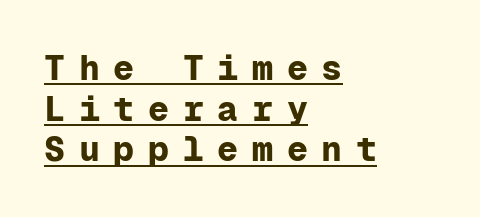
{"serif": "no", "italic": "no", "bold": "yes", "weight": "bold", "width": "normal", "stroke_contrast": "low", "x_height": "medium", "monospaced": "yes", "underline": "yes", "align": "left", "line_spacing_ratio": 1.16, "letter_spacing": "wide", "letter_spacing_em": 0.39, "glyph_px": 35}
